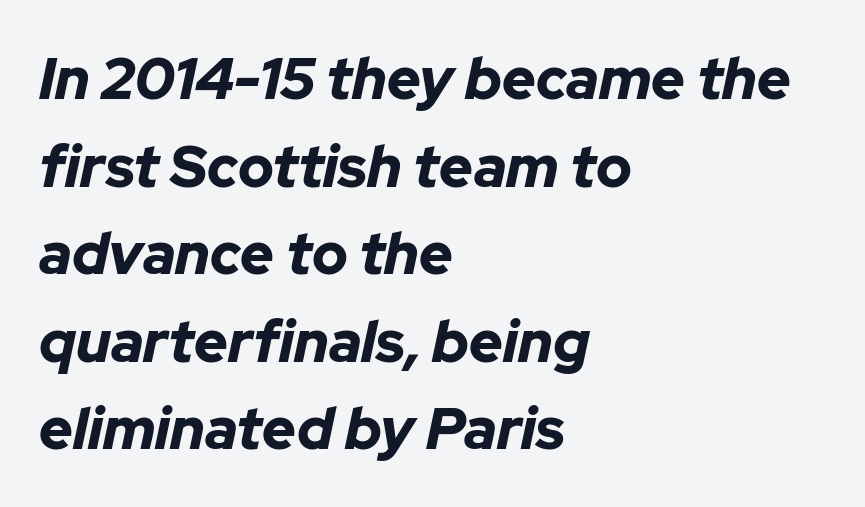
The image shows 58 px bold type, italic (leaning right); set left-aligned, normal line spacing (1.51x), normal letter spacing, not underlined; low stroke contrast and a medium x-height.
